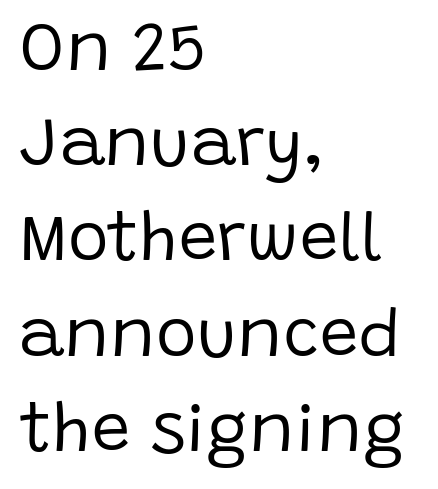
Q: Is the text bold? A: No.
Q: Is the text italic (slanted)? A: No, it is upright.
Q: Is the typeface a serif or a sans-serif typeface? A: Sans-serif.
Q: Is the text underlined? A: No.
Q: How is the paragraph aligned? A: Left-aligned.
Q: Is the spacing between letters normal or unusually wide? A: Normal.
Q: Is the spacing between lines tight, normal or loose? A: Normal.
Q: Width (condensed, normal, or wide)? A: Normal.
Q: Stroke contrast? A: Low.
Q: x-height? A: Large.
Q: Monospaced? A: No.
